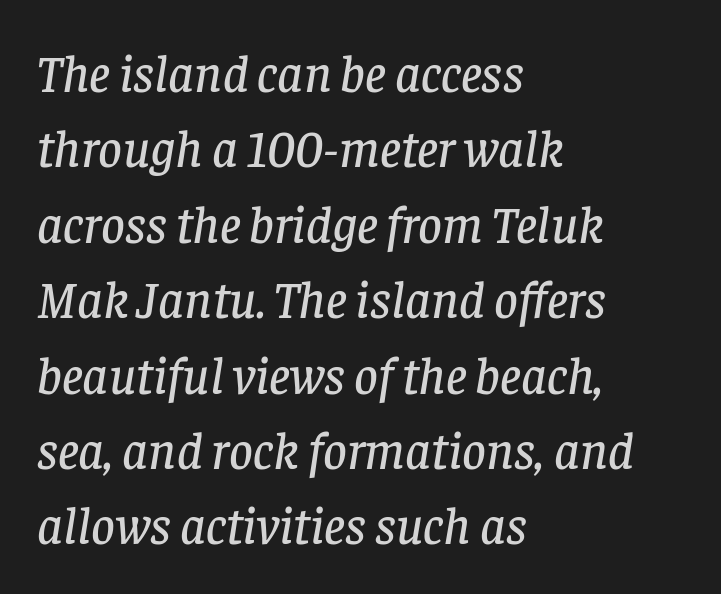
The image shows 52 px serif type, italic (leaning right); set left-aligned, normal line spacing (1.45x), normal letter spacing, not underlined; low stroke contrast and a large x-height.
